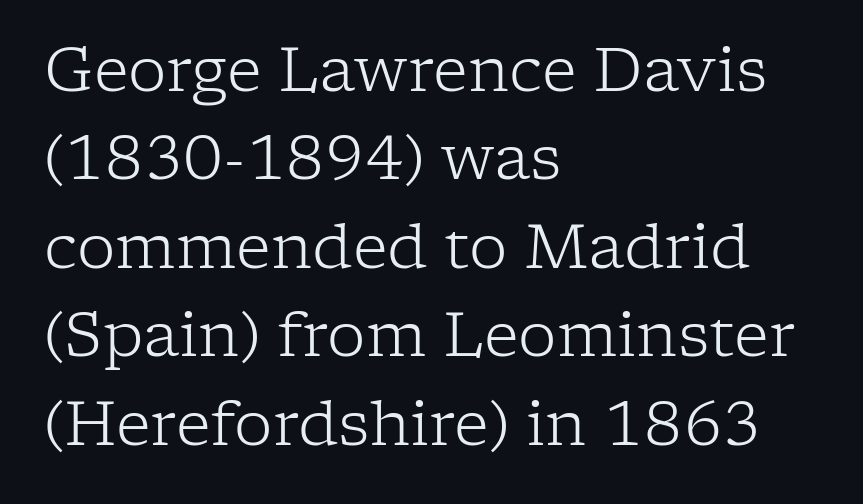
{"serif": "yes", "italic": "no", "bold": "no", "weight": "light", "width": "normal", "stroke_contrast": "low", "x_height": "medium", "monospaced": "no", "underline": "no", "align": "left", "line_spacing": "normal", "line_spacing_ratio": 1.45, "letter_spacing": "normal", "letter_spacing_em": 0.0, "glyph_px": 61}
